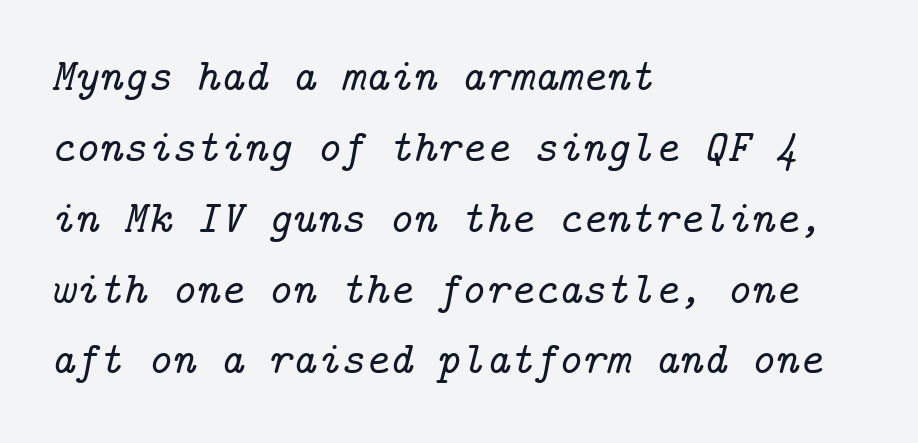
Q: Is the text italic (slanted)? A: Yes, it leans right by about 14 degrees.
Q: Is the typeface a serif or a sans-serif typeface? A: Serif.
Q: Is the text underlined? A: No.
Q: How is the paragraph aligned? A: Left-aligned.
Q: Is the spacing between letters normal or unusually wide? A: Normal.
Q: Is the spacing between lines tight, normal or loose? A: Normal.
Q: Width (condensed, normal, or wide)? A: Normal.
Q: Stroke contrast? A: Low.
Q: x-height? A: Medium.
